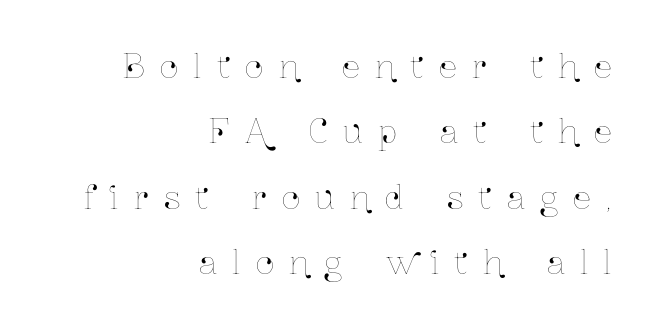
{"italic": "no", "width": "condensed", "stroke_contrast": "low", "x_height": "medium", "monospaced": "no", "underline": "no", "align": "right", "line_spacing": "loose", "line_spacing_ratio": 2.04, "letter_spacing": "wide", "letter_spacing_em": 0.48, "glyph_px": 32}
